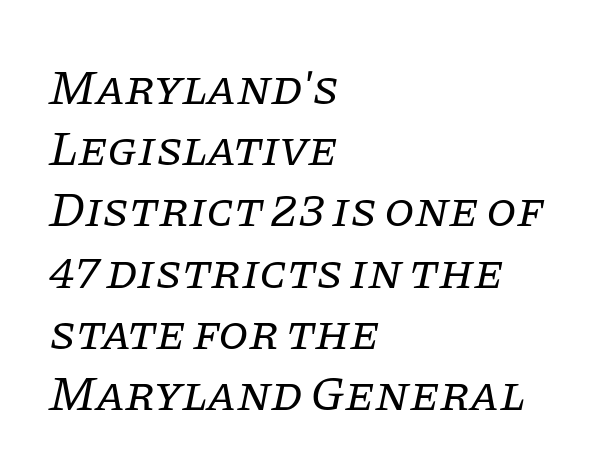
The image shows 49 px regular-weight serif type, italic (leaning right); set left-aligned, normal line spacing (1.25x), normal letter spacing, not underlined; low stroke contrast and a large x-height.
